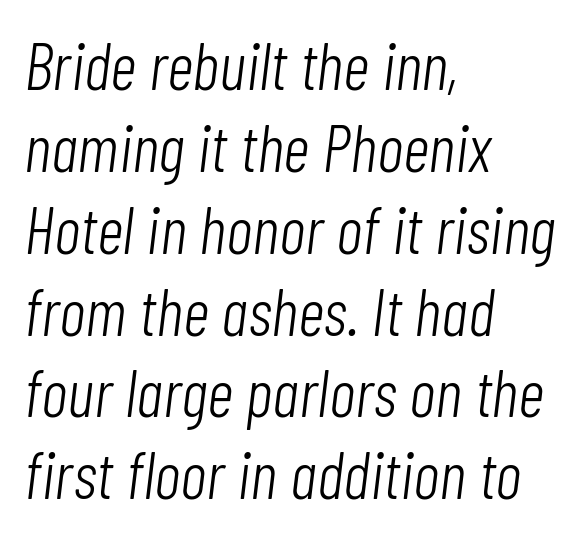
{"italic": "yes", "lean": "right", "slant_degrees": 7, "bold": "no", "weight": "light", "width": "condensed", "stroke_contrast": "low", "x_height": "medium", "monospaced": "no", "underline": "no", "align": "left", "line_spacing_ratio": 1.24, "letter_spacing": "normal", "letter_spacing_em": 0.0, "glyph_px": 66}
